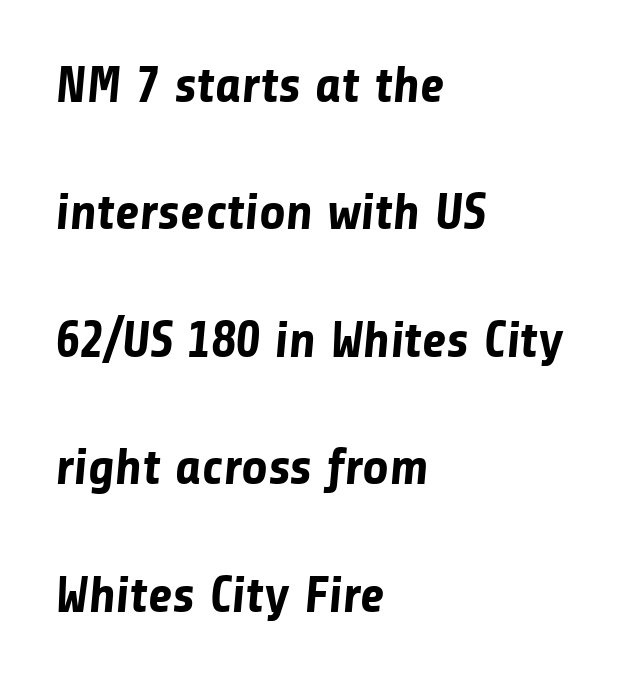
The image shows 52 px bold sans-serif type; set left-aligned, loose line spacing (2.45x), normal letter spacing, not underlined; low stroke contrast and a medium x-height.
